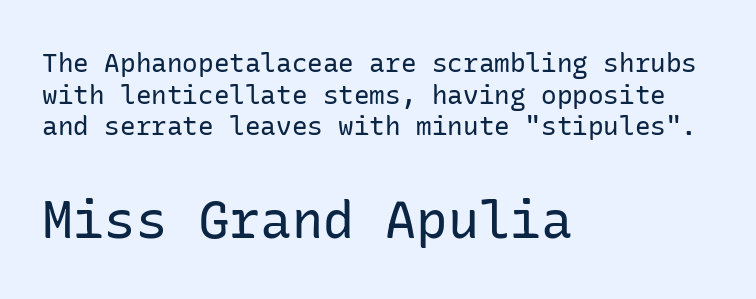
Q: Is the text bold? A: No.
Q: Is the text italic (slanted)? A: No, it is upright.
Q: Is the typeface a serif or a sans-serif typeface? A: Sans-serif.
Q: Is the text underlined? A: No.
Q: How is the paragraph aligned? A: Left-aligned.
Q: Is the spacing between letters normal or unusually wide? A: Normal.
Q: Which block of text is set in a larger size, the first (top) or the second (bottom)? A: The second (bottom) one.
Q: Width (condensed, normal, or wide)? A: Normal.
Q: Stroke contrast? A: Low.
Q: x-height? A: Medium.
